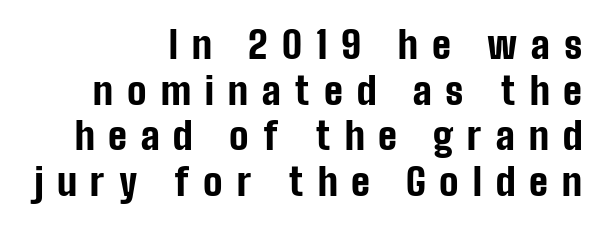
The image shows 38 px bold, condensed sans-serif type, upright; set right-aligned, line spacing 1.2x, unusually wide letter spacing (+0.37 em), not underlined; low stroke contrast and a medium x-height.
